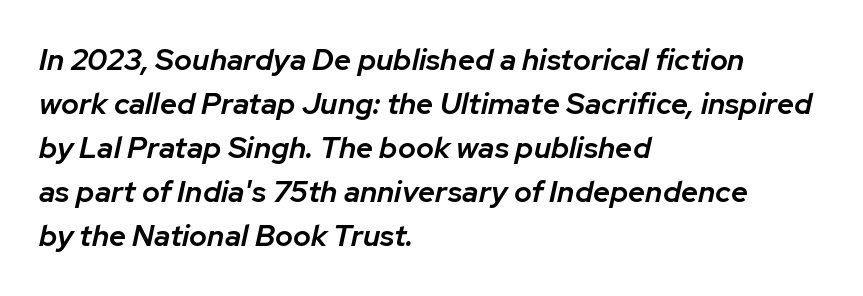
Q: Is the text bold? A: Semi-bold.
Q: Is the text italic (slanted)? A: Yes, it leans right by about 12 degrees.
Q: Is the text underlined? A: No.
Q: How is the paragraph aligned? A: Left-aligned.
Q: Is the spacing between letters normal or unusually wide? A: Normal.
Q: Is the spacing between lines tight, normal or loose? A: Normal.
Q: Width (condensed, normal, or wide)? A: Normal.
Q: Stroke contrast? A: Low.
Q: x-height? A: Medium.
Q: Monospaced? A: No.
